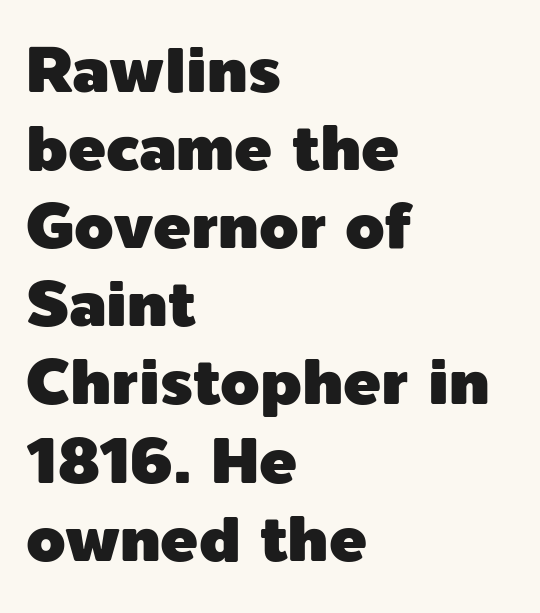
Nope, not italic — everything's standing straight. Is this a fixed-width face? No — the glyphs have proportional, varying widths. Students, note that the glyphs here touch the page at normal intervals. These lines are set flush left with a ragged right edge. Anything drawn beneath the words? Only blank space.
